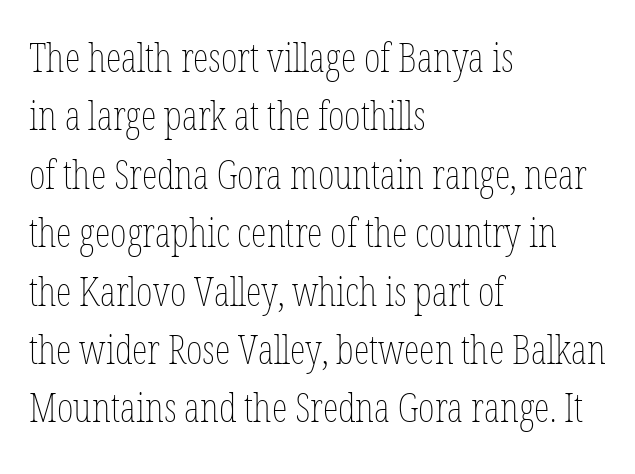
Proportional: the letters do not fall into vertical columns. The gaps between neighbouring characters are ordinary and unremarkable. Quick note: not italic, upright. Each new line begins a customary step beneath the previous one. The passage shown is not bold in any degree. The zone under the glyphs is completely vacant.
